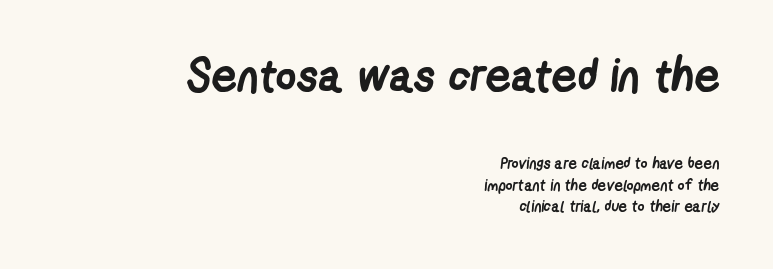
Q: Is the text bold? A: Yes.
Q: Is the typeface a serif or a sans-serif typeface? A: Sans-serif.
Q: Is the text underlined? A: No.
Q: How is the paragraph aligned? A: Right-aligned.
Q: Is the spacing between letters normal or unusually wide? A: Normal.
Q: Is the spacing between lines tight, normal or loose? A: Normal.
Q: Which block of text is set in a larger size, the first (top) or the second (bottom)? A: The first (top) one.
Q: Width (condensed, normal, or wide)? A: Condensed.
Q: Stroke contrast? A: Low.
Q: x-height? A: Medium.
Q: Monospaced? A: No.
